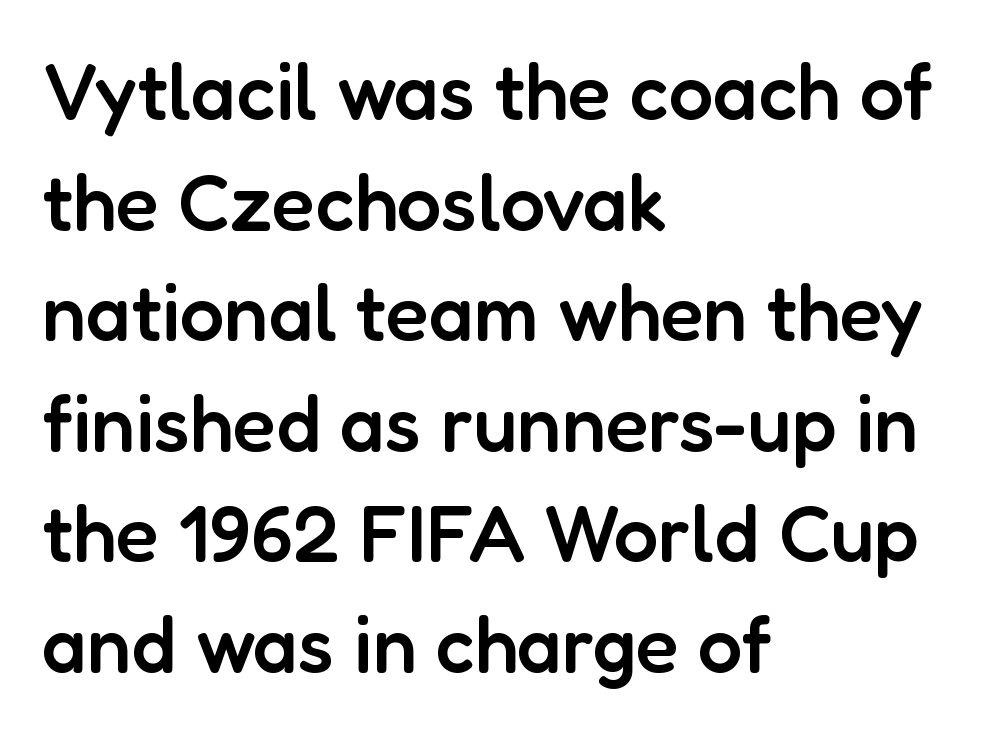
The image shows 79 px semibold sans-serif type, upright; set left-aligned, normal line spacing (1.4x), normal letter spacing, not underlined; low stroke contrast and a medium x-height.
